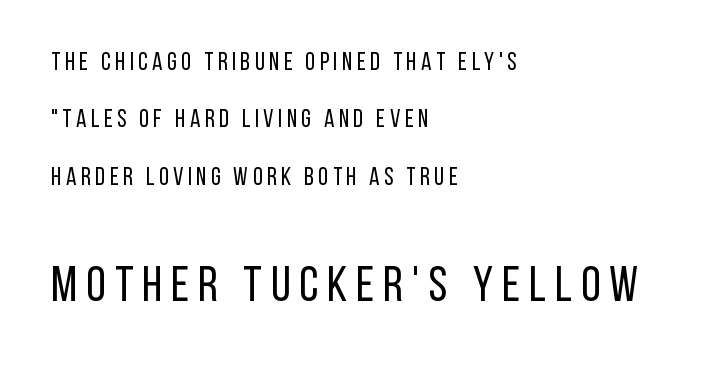
The image shows 50 px regular-weight, condensed sans-serif type, upright; set left-aligned, loose line spacing (2.3x), not underlined; the second (bottom) block is 2.0x larger; low stroke contrast and a large x-height.
